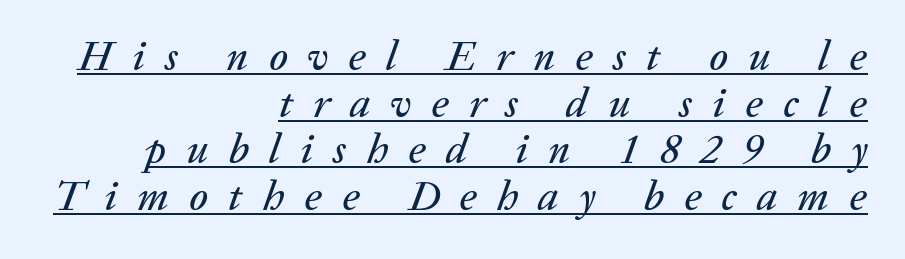
{"italic": "yes", "lean": "right", "slant_degrees": 20, "width": "normal", "stroke_contrast": "low", "x_height": "medium", "monospaced": "no", "underline": "yes", "align": "right", "line_spacing": "tight", "line_spacing_ratio": 1.11, "letter_spacing": "wide", "letter_spacing_em": 0.48, "glyph_px": 42}
